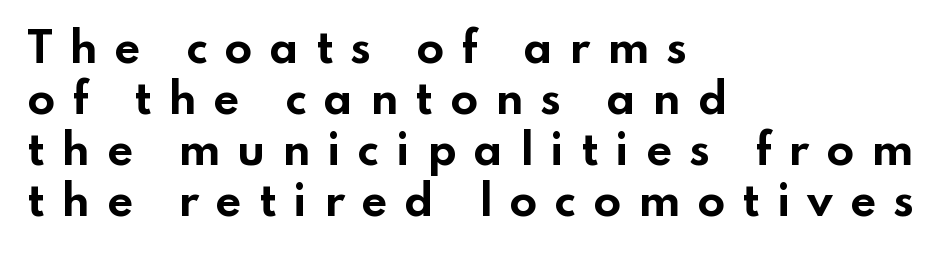
The image shows 41 px bold, wide sans-serif type, upright; set left-aligned, line spacing 1.24x, unusually wide letter spacing (+0.41 em), not underlined; low stroke contrast and a small x-height.
